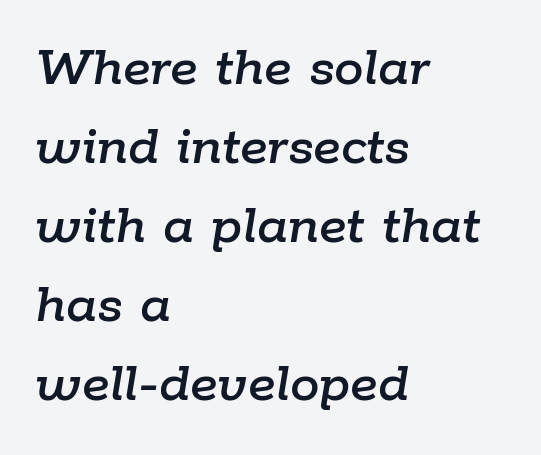
Q: Is the text italic (slanted)? A: Yes, it leans right by about 9 degrees.
Q: Is the text underlined? A: No.
Q: How is the paragraph aligned? A: Left-aligned.
Q: Is the spacing between letters normal or unusually wide? A: Normal.
Q: Is the spacing between lines tight, normal or loose? A: Normal.
Q: Width (condensed, normal, or wide)? A: Normal.
Q: Stroke contrast? A: Low.
Q: x-height? A: Medium.
Q: Monospaced? A: No.
